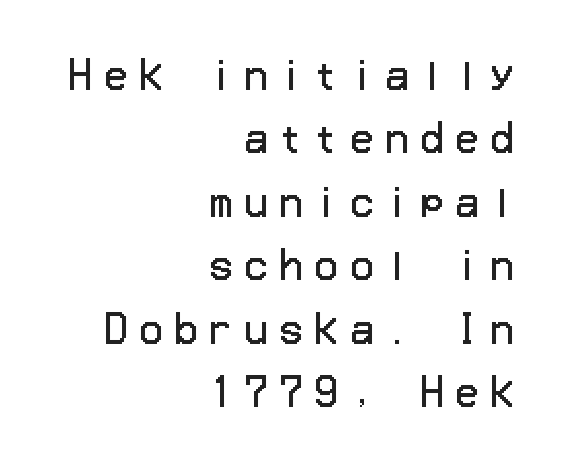
Rows of type keep a routine distance in the vertical direction. The letters are spread apart with noticeably loose tracking. The words here are not underlined. If you drew a ruler down the right edge, every line would touch it.
